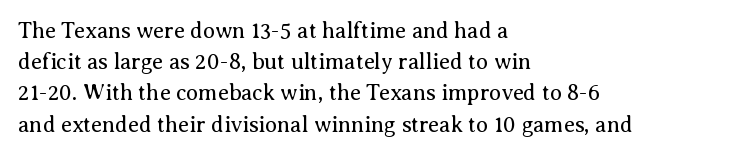
Every row of glyphs begins at an identical x-position on the left. The typesetting does not lean heavy: it is not bold. One glance says typical: line gaps are just what's usual. Underlining? Definitely not there.
